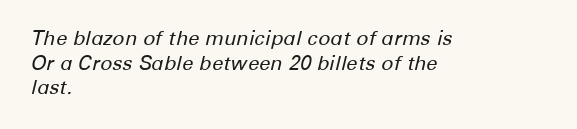
{"italic": "yes", "lean": "right", "slant_degrees": 12, "bold": "no", "underline": "no", "align": "left", "line_spacing_ratio": 1.23, "letter_spacing": "normal", "letter_spacing_em": 0.0, "glyph_px": 20}
